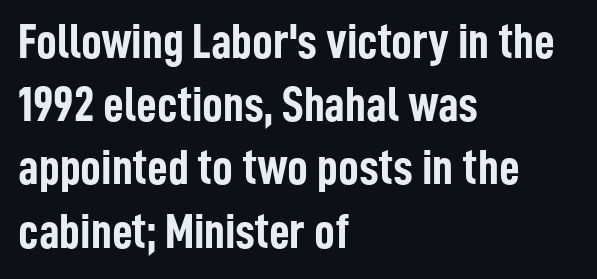
Typographically, this falls in the sans-serif category. Pretty heavy lettering here — definitely bold. Horizontally, the lines are justified to the leading edge only. Spacing verdict: proportional, widths tailored to each character. Type without underlining.
